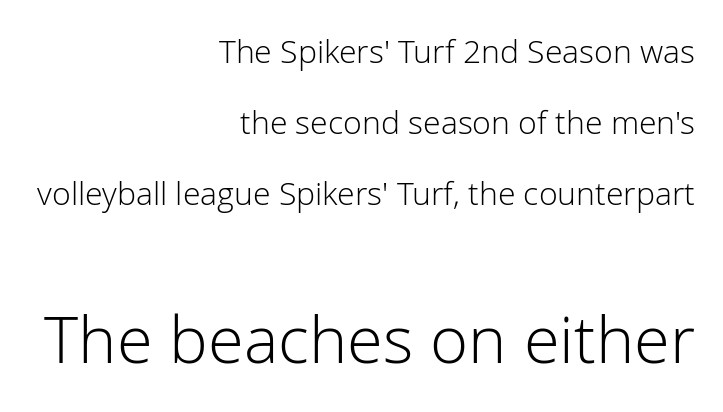
Q: Is the text bold? A: No.
Q: Is the text italic (slanted)? A: No, it is upright.
Q: Is the typeface a serif or a sans-serif typeface? A: Sans-serif.
Q: Is the text underlined? A: No.
Q: How is the paragraph aligned? A: Right-aligned.
Q: Is the spacing between letters normal or unusually wide? A: Normal.
Q: Is the spacing between lines tight, normal or loose? A: Loose.
Q: Which block of text is set in a larger size, the first (top) or the second (bottom)? A: The second (bottom) one.
Q: Width (condensed, normal, or wide)? A: Normal.
Q: Stroke contrast? A: Low.
Q: x-height? A: Medium.
Q: Monospaced? A: No.
